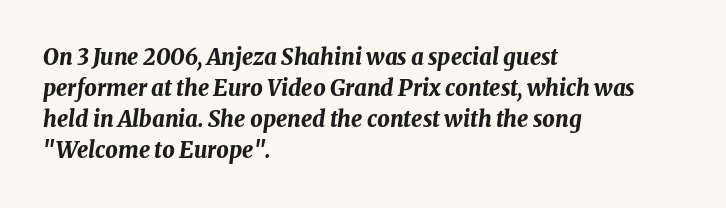
{"italic": "yes", "lean": "right", "slant_degrees": 8, "bold": "yes", "underline": "no", "align": "left", "line_spacing": "normal", "line_spacing_ratio": 1.41, "letter_spacing": "normal", "letter_spacing_em": 0.0, "glyph_px": 22}
